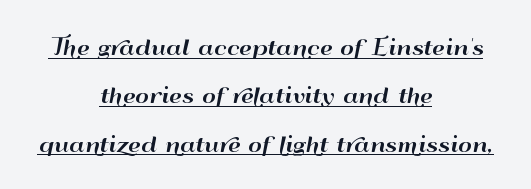
The image shows 21 px text type; set centered, loose line spacing (2.3x), normal letter spacing, underlined.
